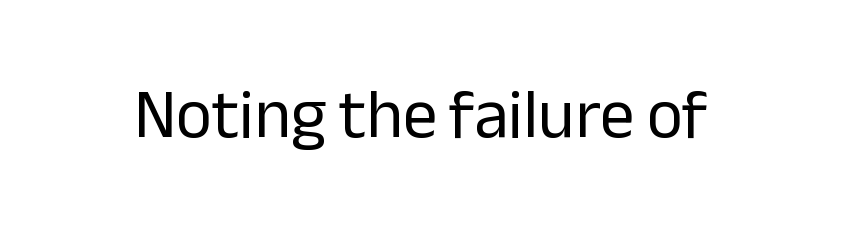
The image shows 69 px regular-weight sans-serif type, upright; set normal letter spacing, not underlined; low stroke contrast and a medium x-height.
